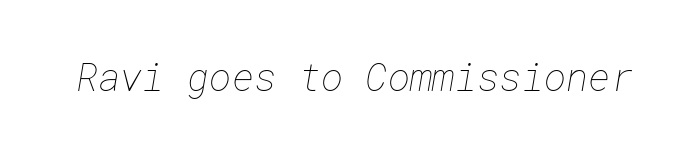
Q: Is the text bold? A: No.
Q: Is the text underlined? A: No.
Q: Is the spacing between letters normal or unusually wide? A: Normal.
Q: Width (condensed, normal, or wide)? A: Normal.
Q: Stroke contrast? A: Low.
Q: x-height? A: Medium.
